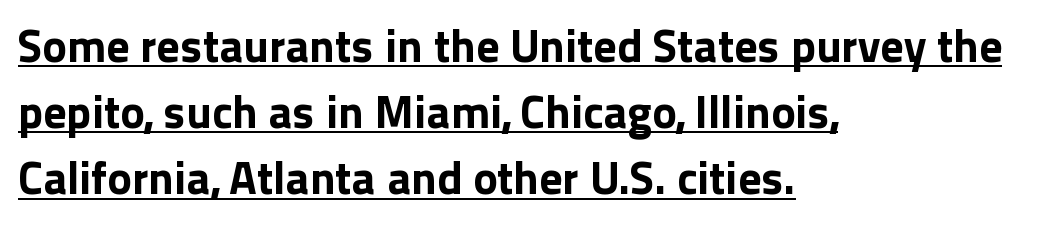
Q: Is the text bold? A: Yes.
Q: Is the text italic (slanted)? A: No, it is upright.
Q: Is the typeface a serif or a sans-serif typeface? A: Sans-serif.
Q: Is the text underlined? A: Yes.
Q: How is the paragraph aligned? A: Left-aligned.
Q: Is the spacing between letters normal or unusually wide? A: Normal.
Q: Is the spacing between lines tight, normal or loose? A: Normal.
Q: Width (condensed, normal, or wide)? A: Normal.
Q: x-height? A: Medium.
Q: Monospaced? A: No.
